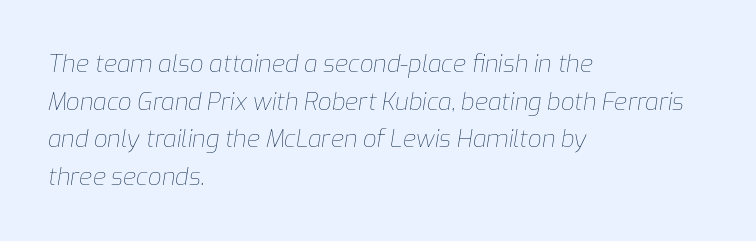
{"italic": "yes", "lean": "right", "slant_degrees": 9, "bold": "no", "underline": "no", "align": "left", "line_spacing": "normal", "line_spacing_ratio": 1.57, "letter_spacing": "normal", "letter_spacing_em": 0.0, "glyph_px": 24}
